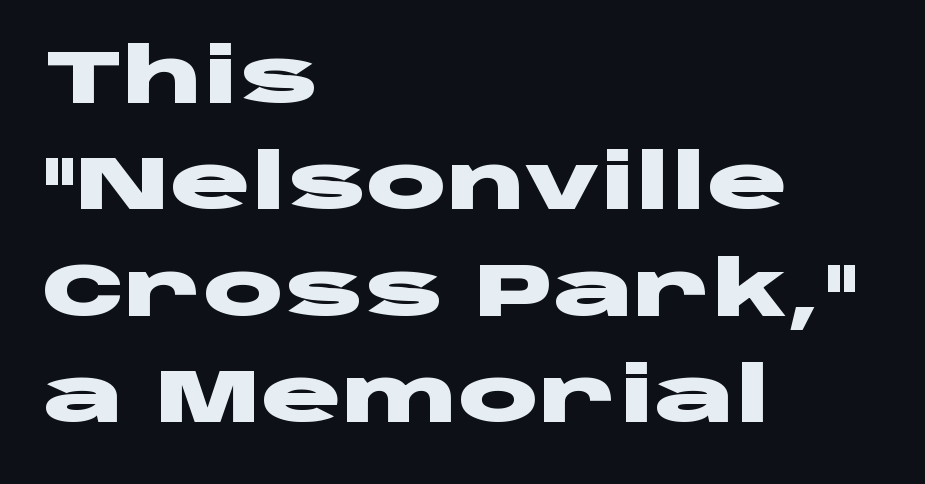
Is there any slant? The stems are plumb. The letters advance in unequal steps, a hallmark of proportional type. The space between consecutive lines is moderate. Decoration check: the copy has no underline. Caption: standard tracking, unaltered.
